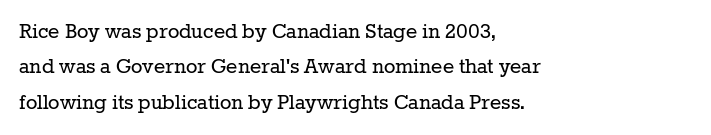
Q: Is the text bold? A: No.
Q: Is the text italic (slanted)? A: No, it is upright.
Q: Is the text underlined? A: No.
Q: How is the paragraph aligned? A: Left-aligned.
Q: Is the spacing between letters normal or unusually wide? A: Normal.
Q: Is the spacing between lines tight, normal or loose? A: Normal.
